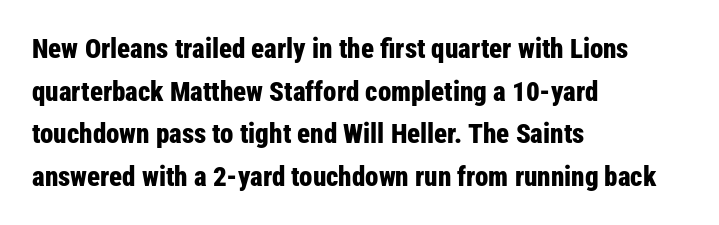
Typesetter's note: full bold, strokes at maximum text heaviness. Compared with typical paragraphs, the rows here are spaced about the same. Layout note: lines flush left. The passage shown is not underscored anywhere.
